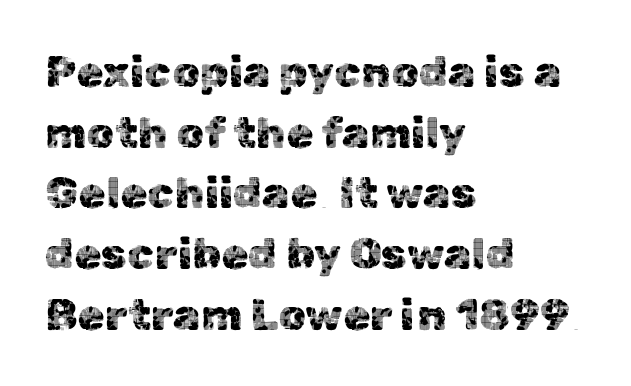
The image shows 44 px sans-serif type, upright; set left-aligned, normal line spacing (1.38x), normal letter spacing, not underlined; a medium x-height.
